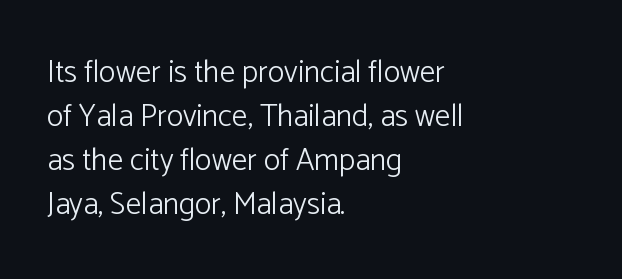
The image shows 31 px light sans-serif type, upright; set left-aligned, normal line spacing (1.42x), normal letter spacing, not underlined; low stroke contrast and a medium x-height.
